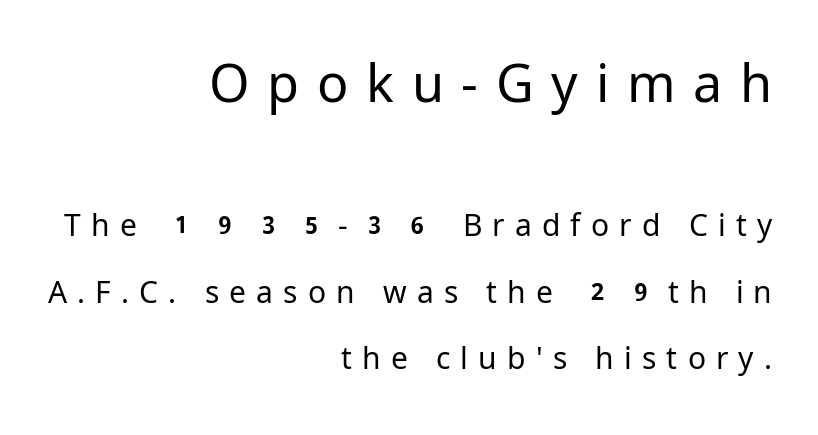
The image shows 52 px regular-weight sans-serif type, upright; set right-aligned, loose line spacing (2.22x), unusually wide letter spacing (+0.34 em), not underlined; the first (top) block is 1.73x larger; low stroke contrast and a medium x-height.
